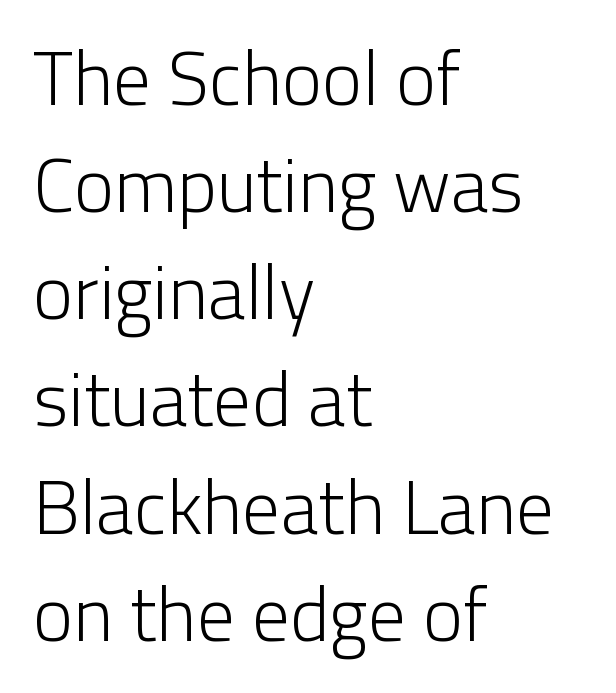
Posture: straight, roman, zero tilt. This is not heavy type; no bold has been used. The font family rendered here belongs to the sans-serif group. What's the leading like? Ordinary, nothing unusual. Nobody touched the tracking dial on this one.
